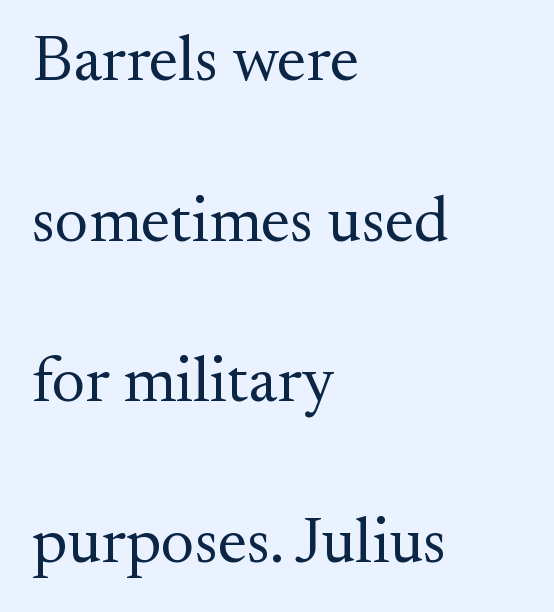
{"serif": "yes", "italic": "no", "bold": "no", "weight": "regular", "width": "normal", "stroke_contrast": "medium", "x_height": "small", "monospaced": "no", "underline": "no", "align": "left", "line_spacing": "loose", "line_spacing_ratio": 2.47, "letter_spacing": "normal", "letter_spacing_em": 0.0, "glyph_px": 65}
